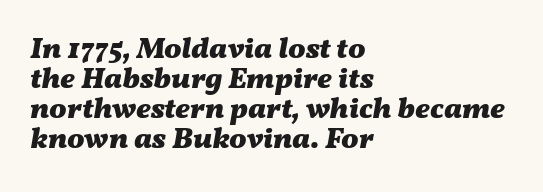
The image shows 29 px heavy, wide type, italic (leaning right); set left-aligned, tight line spacing (1.04x), normal letter spacing, not underlined; medium stroke contrast and a medium x-height.
